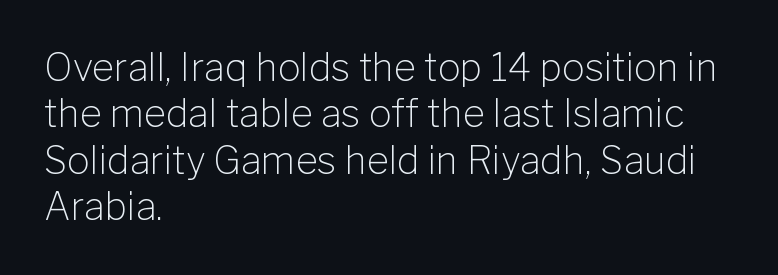
{"serif": "no", "italic": "no", "bold": "no", "weight": "light", "width": "normal", "stroke_contrast": "low", "x_height": "medium", "monospaced": "no", "underline": "no", "align": "left", "line_spacing_ratio": 1.22, "letter_spacing": "normal", "letter_spacing_em": 0.0, "glyph_px": 38}
